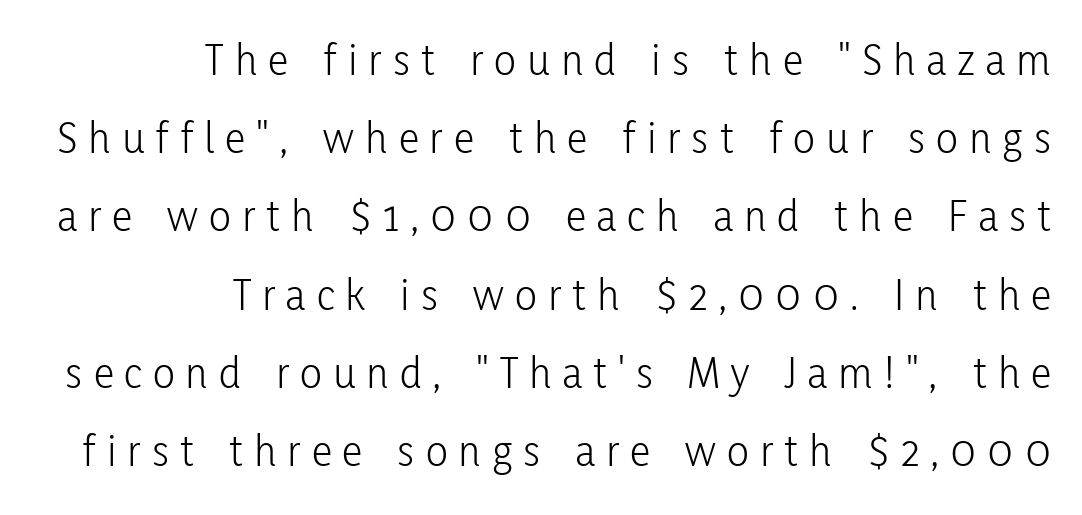
{"serif": "no", "italic": "no", "bold": "no", "weight": "light", "width": "condensed", "stroke_contrast": "low", "x_height": "medium", "monospaced": "no", "underline": "no", "align": "right", "line_spacing": "normal", "line_spacing_ratio": 1.7, "letter_spacing": "wide", "letter_spacing_em": 0.24, "glyph_px": 46}
